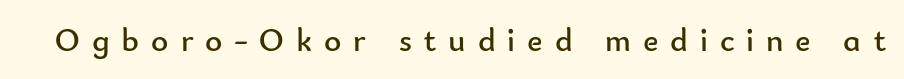
The image shows 33 px regular-weight sans-serif type, upright; set unusually wide letter spacing (+0.36 em), not underlined; low stroke contrast and a small x-height.
